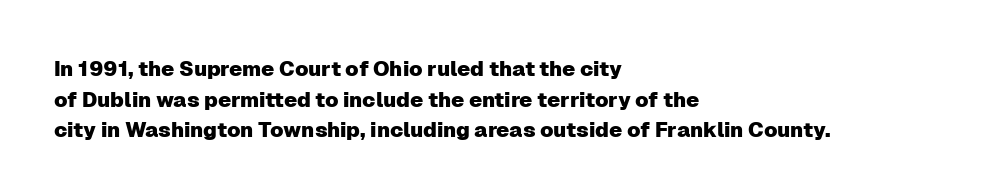
The image shows 21 px text type, upright; set left-aligned, normal line spacing (1.46x), normal letter spacing, not underlined.
